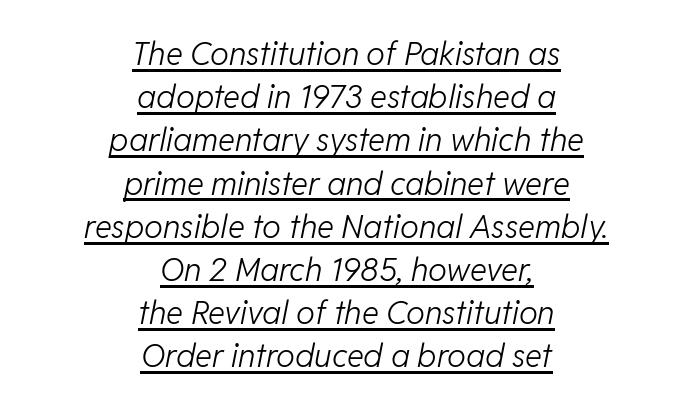
The face looks like a standard text weight, possibly lighter. Proportional: the letters do not fall into vertical columns. Is the type slanted? Yes — the strokes lean at a clear angle. The lines in this sample share a center point and differ in where they start and stop. Interline gaps are of average width in this sample. Every word sits above its own underline.
